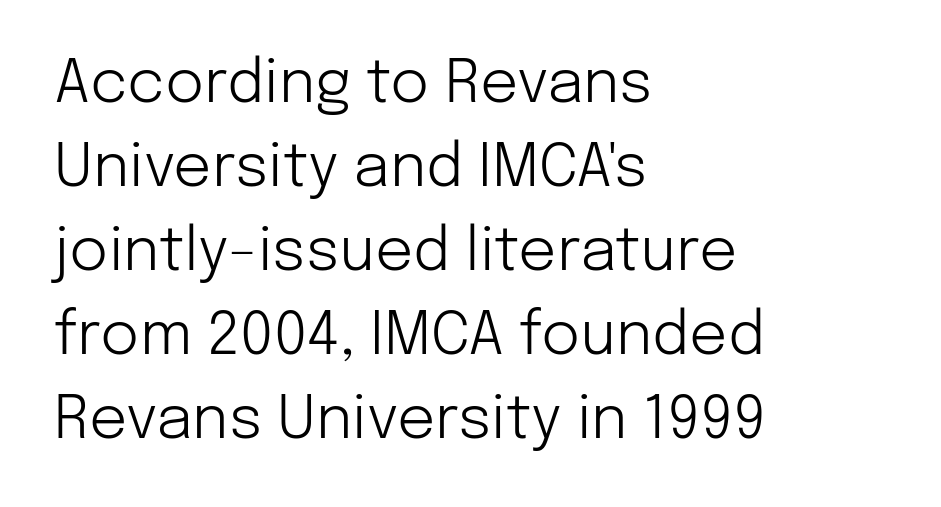
The typeface has the unassuming heft of standard copy or less. Students, note that the glyphs here touch the page at normal intervals. The glyphs are unaccompanied by any horizontal stroke below them. Nothing sits at the stroke ends, so this counts as sans-serif.
